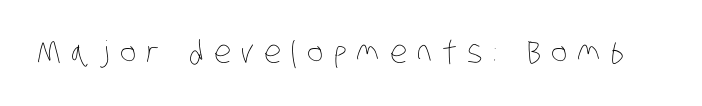
A typesetter would call this proportional, since set widths differ per character. Check the space under the baseline: it is left empty. Summary of weight: not heavy and not bold. The passage shown has open, widely tracked lettering throughout.
